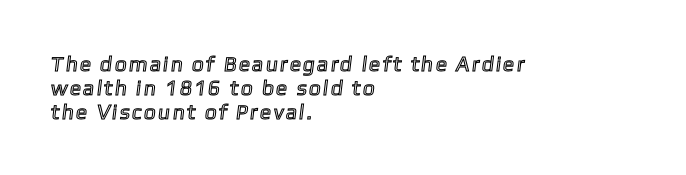
{"underline": "no", "align": "left", "line_spacing": "tight", "line_spacing_ratio": 1.14, "glyph_px": 21}
